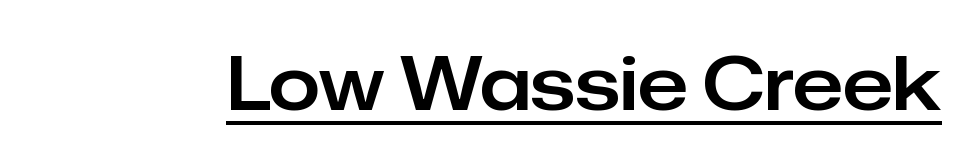
The image shows 74 px sans-serif type, upright; set normal letter spacing, underlined; low stroke contrast and a medium x-height.
